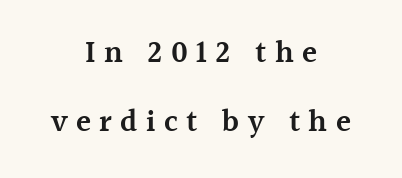
{"serif": "yes", "italic": "no", "bold": "semi", "weight": "semibold", "width": "normal", "x_height": "medium", "monospaced": "no", "underline": "no", "align": "center", "line_spacing": "loose", "line_spacing_ratio": 2.23, "letter_spacing": "wide", "letter_spacing_em": 0.27, "glyph_px": 31}
